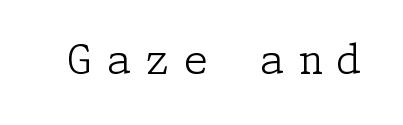
Observe the serifs anchoring each vertical stroke in this sample. Stroke thickness stays within the range of a standard reading face or lighter. A bare baseline throughout the passage. You can tell it's not italic because the verticals are truly vertical. Between one letter and the next there's a generous, obvious gap.
